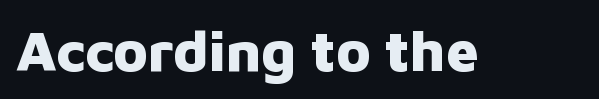
Caption: bold face, heavy strokes. Vertical strokes here are truly vertical. Tracking here is standard; glyphs follow each other at the usual distance. These lines are rendered in a variable-pitch font. Descender tails drop into unmarked territory. These lines are composed in type without serifs.
